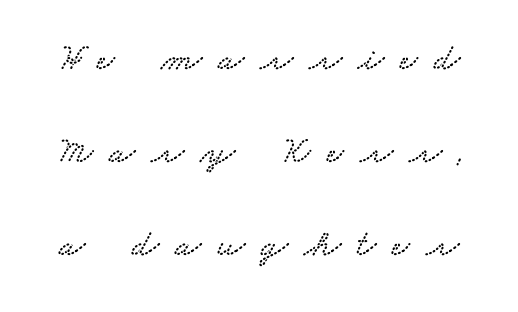
Q: Is the typeface a serif or a sans-serif typeface? A: Serif.
Q: Is the text underlined? A: No.
Q: Is the spacing between letters normal or unusually wide? A: Unusually wide.
Q: Is the spacing between lines tight, normal or loose? A: Loose.
Q: Width (condensed, normal, or wide)? A: Wide.
Q: Stroke contrast? A: Low.
Q: x-height? A: Small.
Q: Monospaced? A: No.
